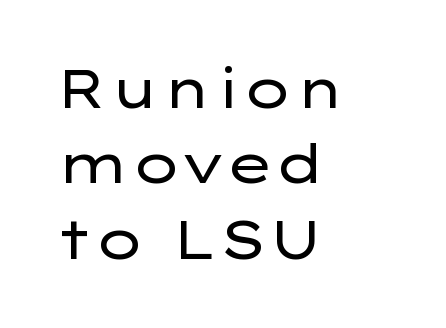
Q: Is the text bold? A: No.
Q: Is the text italic (slanted)? A: No, it is upright.
Q: Is the typeface a serif or a sans-serif typeface? A: Sans-serif.
Q: Is the text underlined? A: No.
Q: How is the paragraph aligned? A: Left-aligned.
Q: Is the spacing between letters normal or unusually wide? A: Normal.
Q: Is the spacing between lines tight, normal or loose? A: Normal.
Q: Width (condensed, normal, or wide)? A: Wide.
Q: Stroke contrast? A: Low.
Q: x-height? A: Medium.
Q: Monospaced? A: No.
